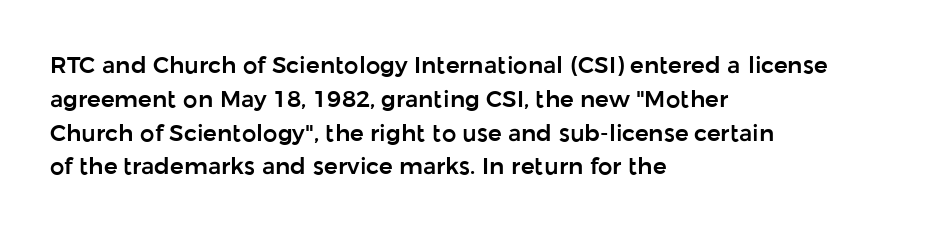
{"italic": "no", "underline": "no", "align": "left", "line_spacing": "normal", "line_spacing_ratio": 1.47, "letter_spacing": "normal", "letter_spacing_em": 0.0, "glyph_px": 23}
